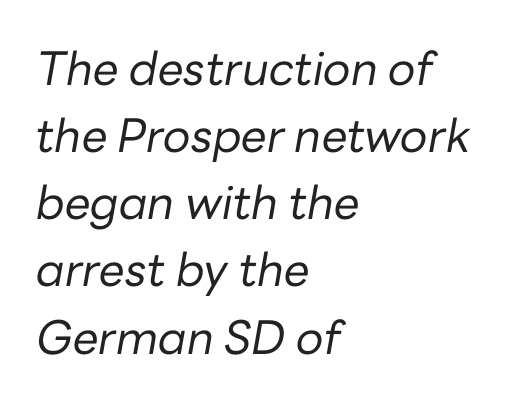
{"italic": "yes", "lean": "right", "slant_degrees": 10, "bold": "no", "weight": "regular", "width": "normal", "stroke_contrast": "low", "x_height": "medium", "monospaced": "no", "underline": "no", "align": "left", "line_spacing": "normal", "line_spacing_ratio": 1.46, "letter_spacing": "normal", "letter_spacing_em": 0.0, "glyph_px": 46}
